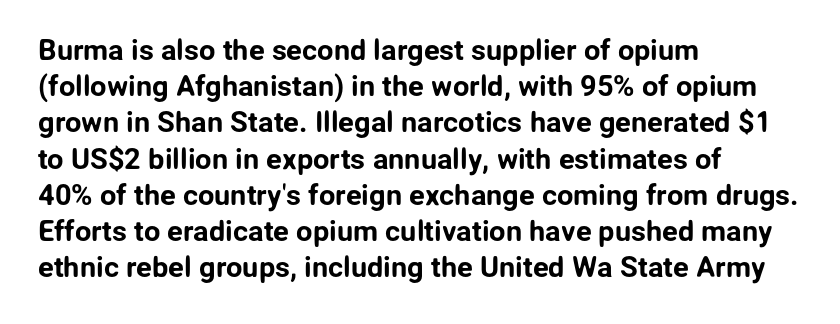
{"serif": "no", "italic": "no", "width": "normal", "stroke_contrast": "low", "x_height": "medium", "monospaced": "no", "underline": "no", "align": "left", "line_spacing": "normal", "line_spacing_ratio": 1.25, "letter_spacing": "normal", "letter_spacing_em": 0.0, "glyph_px": 29}
